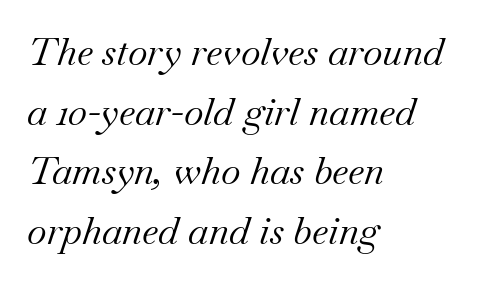
Q: Is the text bold? A: No.
Q: Is the text italic (slanted)? A: Yes, it leans right by about 18 degrees.
Q: Is the typeface a serif or a sans-serif typeface? A: Serif.
Q: Is the text underlined? A: No.
Q: How is the paragraph aligned? A: Left-aligned.
Q: Is the spacing between letters normal or unusually wide? A: Normal.
Q: Is the spacing between lines tight, normal or loose? A: Normal.
Q: Width (condensed, normal, or wide)? A: Normal.
Q: Stroke contrast? A: Medium.
Q: x-height? A: Small.
Q: Monospaced? A: No.
